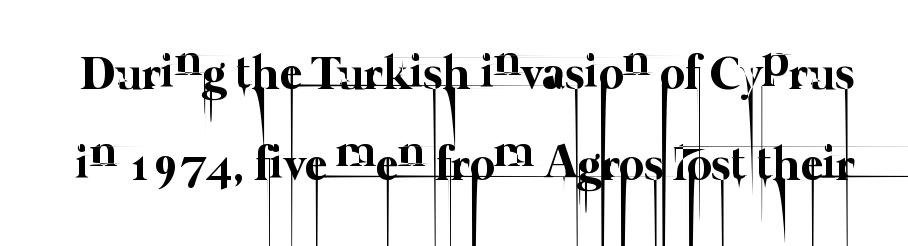
Q: Is the text bold? A: No.
Q: Is the text underlined? A: No.
Q: Is the spacing between letters normal or unusually wide? A: Normal.
Q: Is the spacing between lines tight, normal or loose? A: Loose.
Q: Width (condensed, normal, or wide)? A: Normal.
Q: Stroke contrast? A: Low.
Q: x-height? A: Medium.
Q: Monospaced? A: No.
